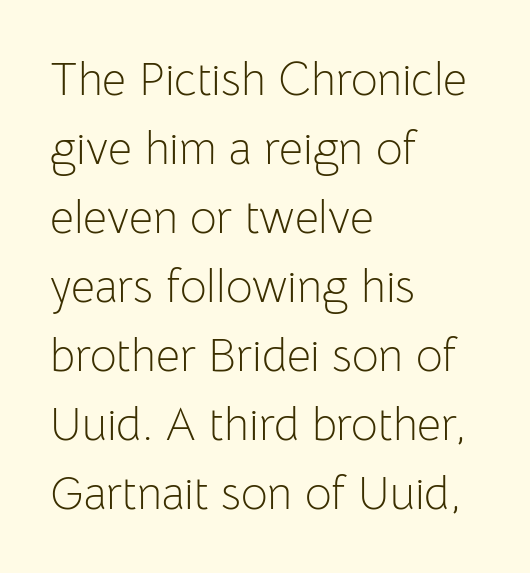
The baseline area is clear. Nothing heavy about these letters — not bold at all. Varying glyph widths throughout — classic text-font behaviour. Regarding serifs, this sample does without them.
